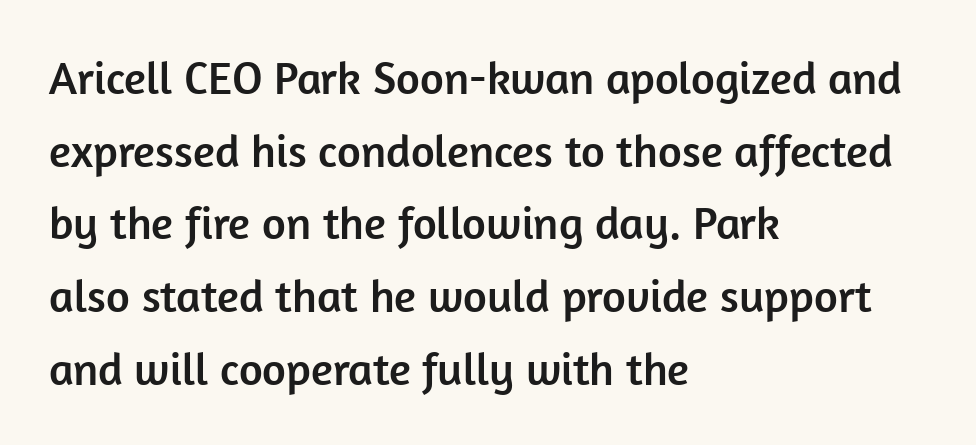
{"serif": "no", "italic": "no", "width": "normal", "stroke_contrast": "low", "x_height": "medium", "monospaced": "no", "underline": "no", "align": "left", "line_spacing": "normal", "line_spacing_ratio": 1.58, "letter_spacing": "normal", "letter_spacing_em": 0.0, "glyph_px": 46}
